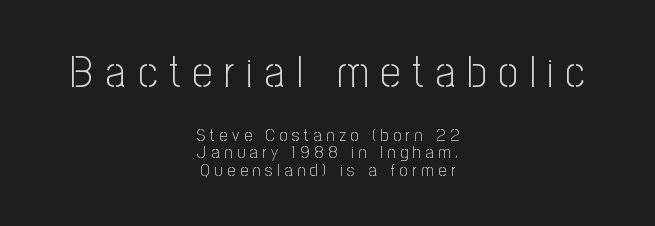
Letters rest on an invisible, unmarked baseline. These lines are rendered in a variable-pitch font. Closely set lines give the paragraph a compact silhouette. Unlike italic type, these characters show no tilt at all. Type style note: lacks serifs. Compared with a flush-left layout, this one balances lines on the center instead.
